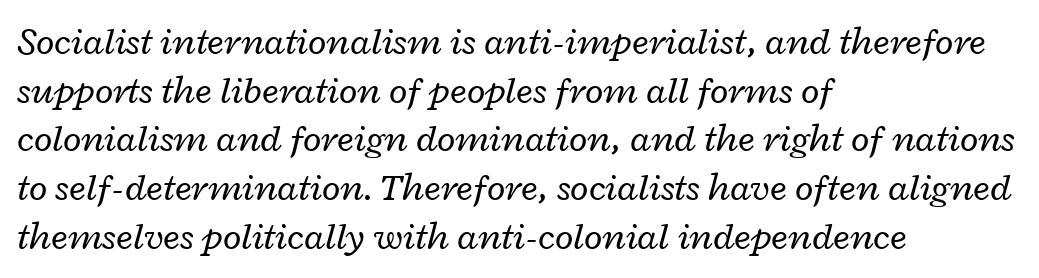
Where is the straight margin? On the left. Italic? Definitely — the glyphs are oblique. Standard letterfit; no display-style spreading of the glyphs. The face looks like a standard text weight, possibly lighter. Note the varied advance widths — an 'i' is clearly narrower than an 'm'.
